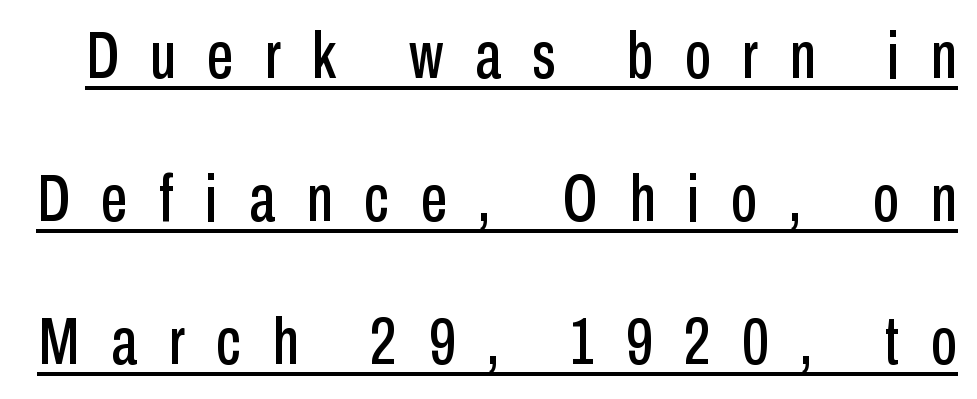
Q: Is the text italic (slanted)? A: No, it is upright.
Q: Is the typeface a serif or a sans-serif typeface? A: Sans-serif.
Q: Is the text underlined? A: Yes.
Q: Is the spacing between letters normal or unusually wide? A: Unusually wide.
Q: Is the spacing between lines tight, normal or loose? A: Loose.
Q: Width (condensed, normal, or wide)? A: Condensed.
Q: Stroke contrast? A: Low.
Q: x-height? A: Medium.
Q: Monospaced? A: No.
